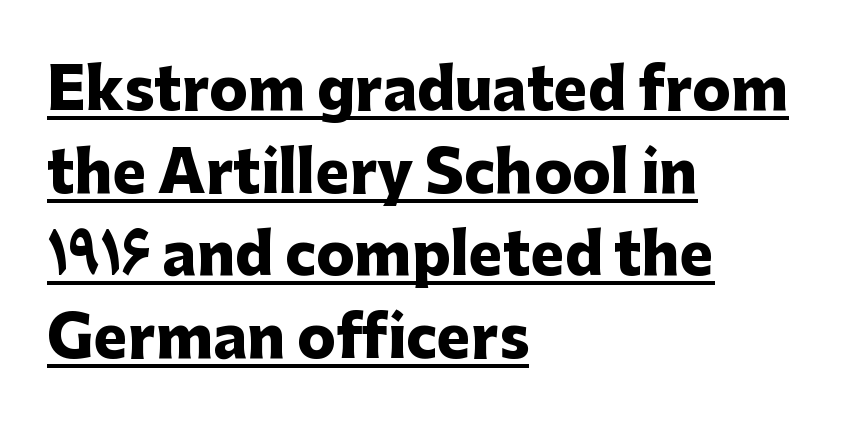
The image shows 57 px heavy sans-serif type, upright; set left-aligned, normal line spacing (1.45x), normal letter spacing, underlined; low stroke contrast and a medium x-height.
